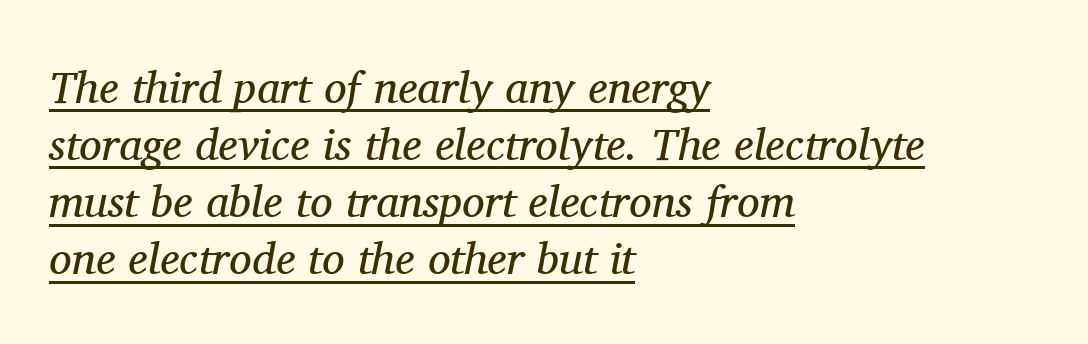
Q: Is the text bold? A: No.
Q: Is the text italic (slanted)? A: Yes, it leans right by about 11 degrees.
Q: Is the typeface a serif or a sans-serif typeface? A: Serif.
Q: Is the text underlined? A: Yes.
Q: How is the paragraph aligned? A: Left-aligned.
Q: Is the spacing between letters normal or unusually wide? A: Normal.
Q: Is the spacing between lines tight, normal or loose? A: Normal.
Q: Width (condensed, normal, or wide)? A: Normal.
Q: Stroke contrast? A: Medium.
Q: x-height? A: Medium.
Q: Monospaced? A: No.
